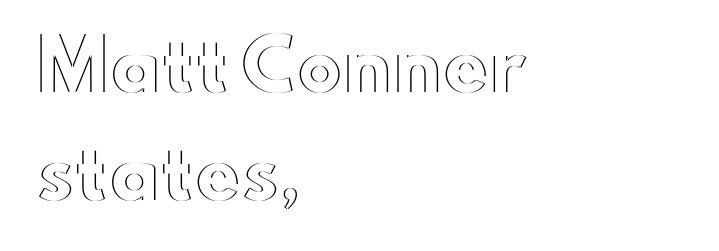
No extra tracking has been applied to these lines. You could not count columns in this text — the font is proportionally spaced. Underlining? Definitely not there. Regular leading. Every character sits straight up, as roman type does. The typesetter chose a ragged-right arrangement here.
